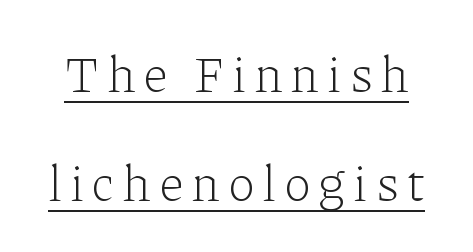
The image shows 51 px light serif type, upright; set loose line spacing (2.13x), underlined; low stroke contrast and a medium x-height.
